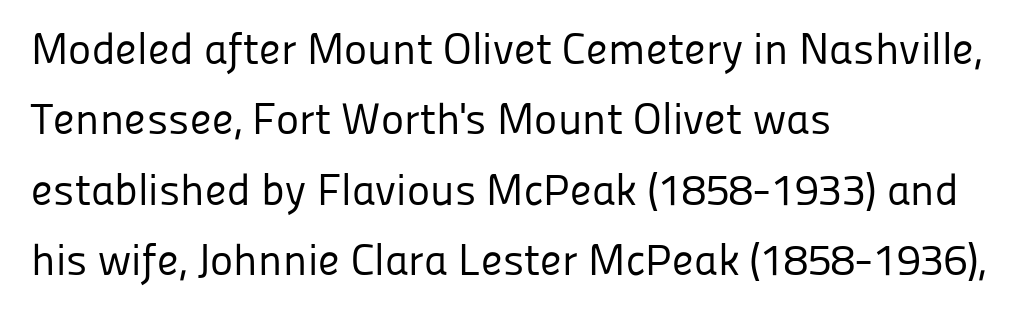
Descenders are the only things crossing below the line. Letters have the restrained weight of plain body copy at most. Spacing verdict: proportional, widths tailored to each character. These lines stack with their left ends in a neat column.
